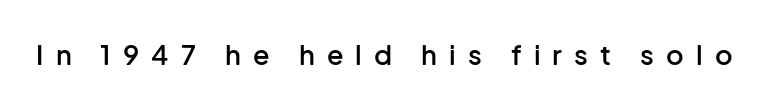
The face used here is rendered with a markedly widened letterfit. Designer's note — italics off, roman on. Each glyph is drawn with semibold strokes, heavier than normal yet not fully bold. Descender tails drop into unmarked territory.
